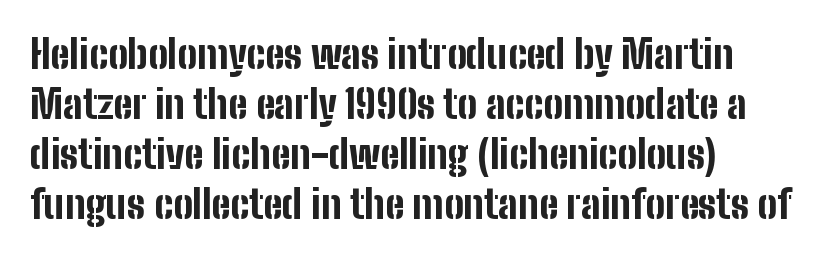
{"serif": "no", "italic": "no", "bold": "yes", "weight": "bold", "width": "condensed", "stroke_contrast": "low", "x_height": "medium", "monospaced": "no", "underline": "no", "align": "left", "line_spacing": "normal", "line_spacing_ratio": 1.28, "letter_spacing": "normal", "letter_spacing_em": 0.0, "glyph_px": 39}
